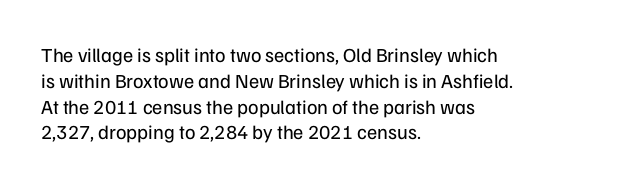
Q: Is the text bold? A: No.
Q: Is the text italic (slanted)? A: No, it is upright.
Q: Is the text underlined? A: No.
Q: How is the paragraph aligned? A: Left-aligned.
Q: Is the spacing between letters normal or unusually wide? A: Normal.
Q: Is the spacing between lines tight, normal or loose? A: Normal.
